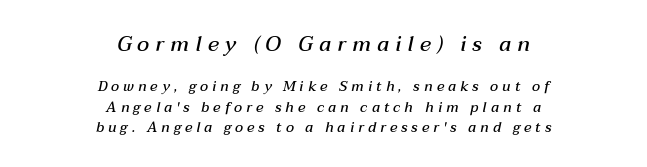
The image shows 21 px text type, italic (leaning right); set centered, normal line spacing (1.48x), unusually wide letter spacing (+0.29 em), not underlined; the first (top) block is 1.5x larger.
